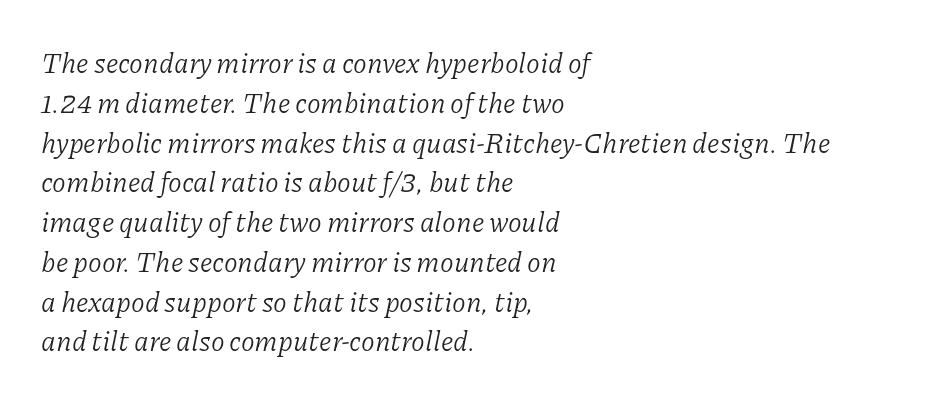
{"serif": "yes", "italic": "yes", "lean": "right", "slant_degrees": 11, "bold": "no", "weight": "light", "width": "normal", "stroke_contrast": "low", "x_height": "medium", "monospaced": "no", "underline": "no", "align": "left", "line_spacing": "normal", "line_spacing_ratio": 1.42, "letter_spacing": "normal", "letter_spacing_em": 0.0, "glyph_px": 28}
